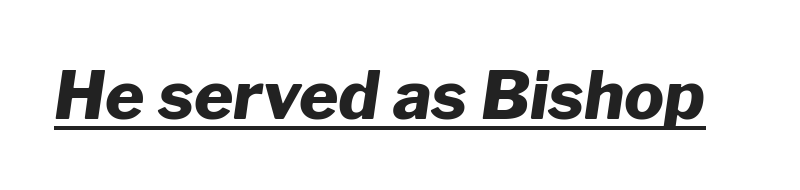
The image shows 67 px heavy type, italic (leaning right); set normal letter spacing, underlined; low stroke contrast and a medium x-height.
